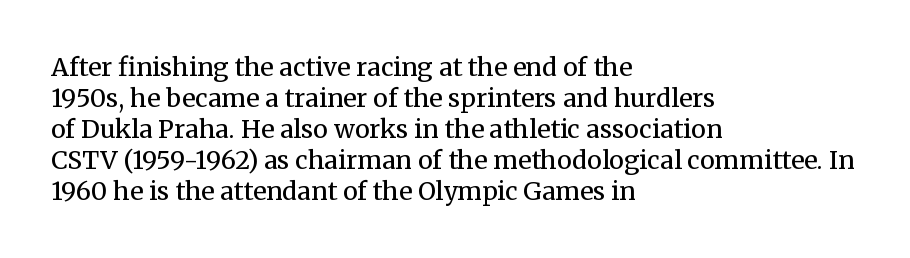
A light-to-regular cut is what we see here. Clear beneath every line of the passage. Vertical strokes here are truly vertical. The passage shown has conventional tracking throughout. Leftover space on each line is placed entirely after the last word.
